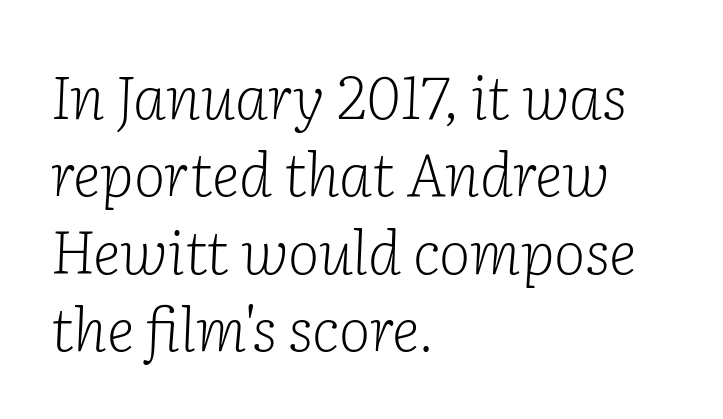
{"serif": "yes", "italic": "yes", "lean": "right", "slant_degrees": 2, "bold": "no", "weight": "light", "width": "normal", "stroke_contrast": "low", "x_height": "medium", "monospaced": "no", "underline": "no", "align": "left", "line_spacing": "normal", "line_spacing_ratio": 1.29, "letter_spacing": "normal", "letter_spacing_em": 0.0, "glyph_px": 60}
